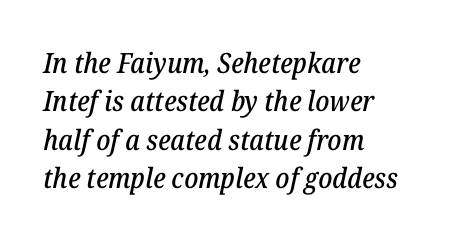
{"serif": "yes", "italic": "yes", "lean": "right", "slant_degrees": 12, "width": "normal", "stroke_contrast": "low", "x_height": "medium", "monospaced": "no", "underline": "no", "align": "left", "line_spacing": "normal", "line_spacing_ratio": 1.37, "letter_spacing": "normal", "letter_spacing_em": 0.0, "glyph_px": 28}
